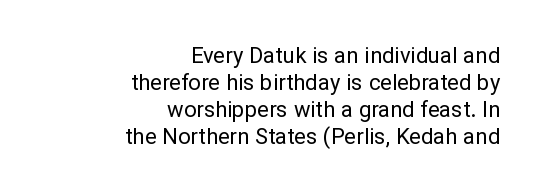
The weight tops out at a normal text grade. The lettering holds an erect, upright posture throughout. Teacher's note: observe the even right margin — that is flush-right alignment. Bare-footed words on every line.
